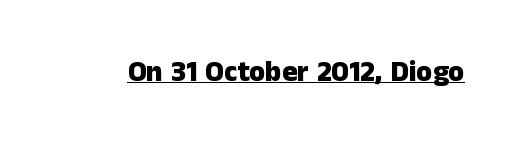
Q: Is the text bold? A: Yes.
Q: Is the text italic (slanted)? A: No, it is upright.
Q: Is the typeface a serif or a sans-serif typeface? A: Sans-serif.
Q: Is the text underlined? A: Yes.
Q: Is the spacing between letters normal or unusually wide? A: Normal.
Q: Width (condensed, normal, or wide)? A: Normal.
Q: Stroke contrast? A: Low.
Q: x-height? A: Medium.
Q: Monospaced? A: No.
